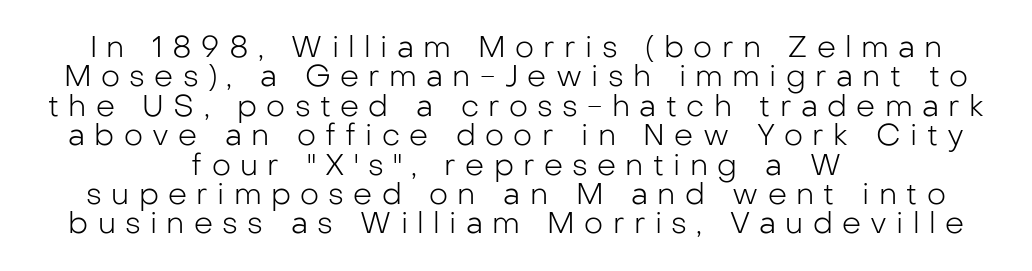
Note: no serifs on the glyphs. This rendering features lettering with no underline. Here the designer chose a conventional face with non-uniform glyph widths. The text block is weighted toward neither margin, spreading evenly from the middle. Italic: no, the glyphs are upright roman.
